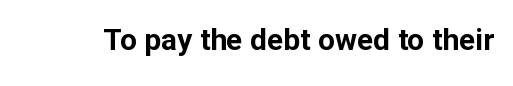
The specimen reads as upright at a glance. In terms of letterform style, serifs are entirely absent. What stands out about the letter spacing? Nothing — it is the standard amount. Chunky letters — that's bold for sure. Proportional: the letters do not fall into vertical columns. Check under the words: just untouched page.
